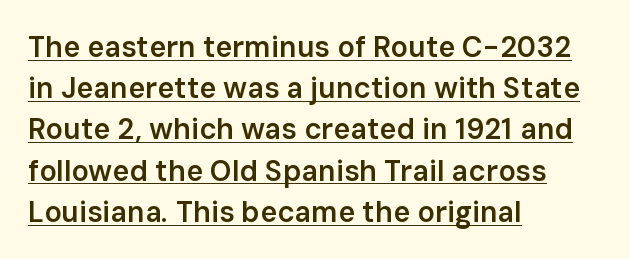
The image shows 29 px semibold sans-serif type, upright; set left-aligned, normal line spacing (1.42x), normal letter spacing, underlined; low stroke contrast and a medium x-height.
